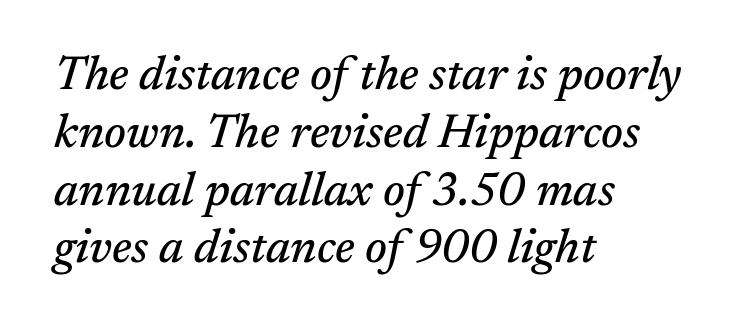
The image shows 47 px serif type, italic (leaning right); set left-aligned, line spacing 1.23x, normal letter spacing, not underlined; medium stroke contrast and a medium x-height.
